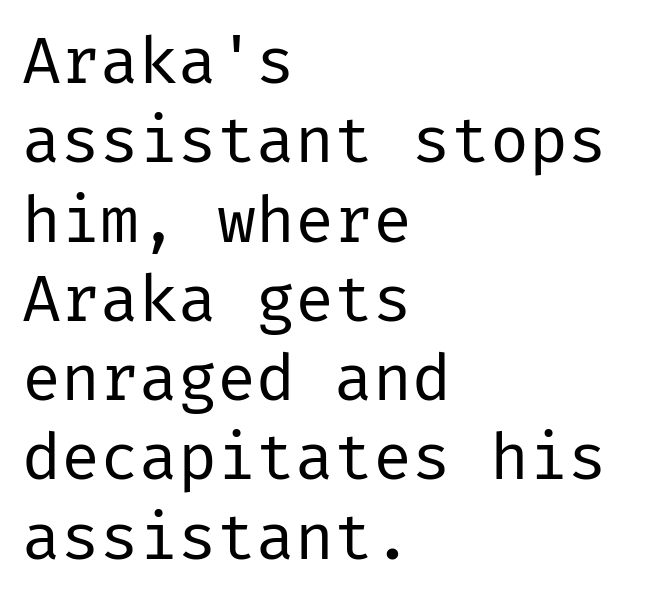
{"serif": "no", "italic": "no", "bold": "no", "weight": "regular", "width": "normal", "stroke_contrast": "low", "x_height": "medium", "underline": "no", "align": "left", "line_spacing_ratio": 1.22, "letter_spacing": "normal", "letter_spacing_em": 0.0, "glyph_px": 65}
